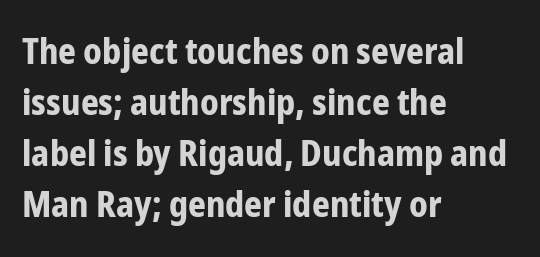
A typesetter would call this proportional, since set widths differ per character. The designer went with a sans here, leaving each stem footless. Line beginnings align vertically; line endings do not. Clear beneath every line of the passage.
